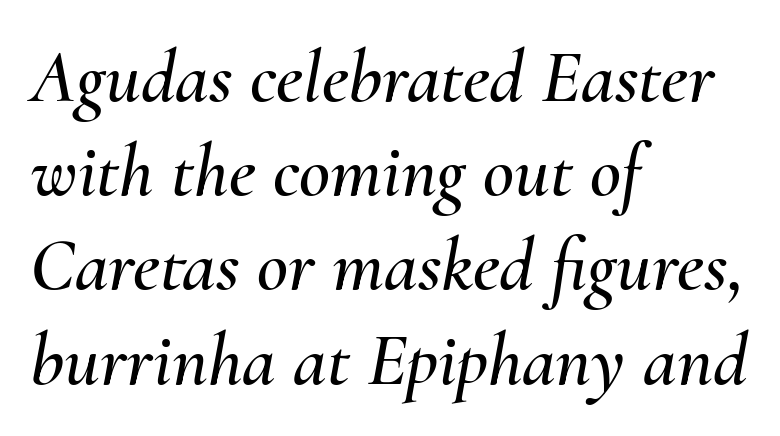
The image shows 76 px text type, italic (leaning right); set left-aligned, line spacing 1.24x, normal letter spacing, not underlined; medium stroke contrast and a small x-height.
